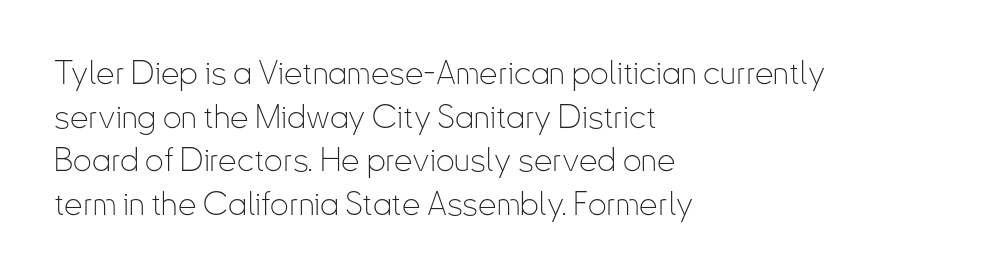
Honestly, there is no underline to notice here at all. Spacing verdict: proportional, widths tailored to each character. Observe the ordinary spacing: letters are neighbours, not strangers. You can tell it's not italic because the verticals are truly vertical. Stem width sits at or under what a default text font uses.
